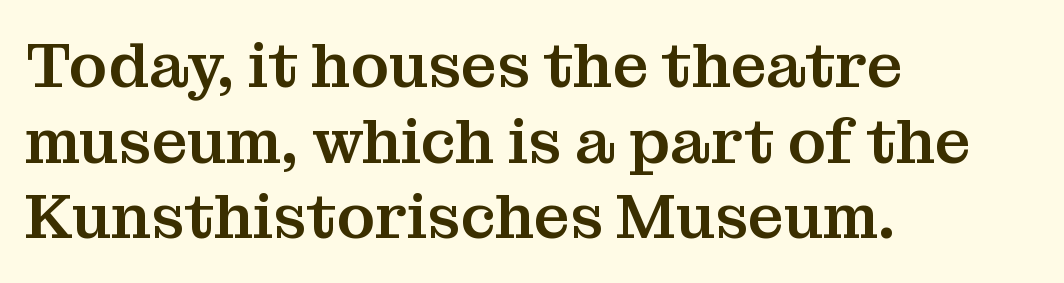
{"serif": "yes", "italic": "no", "width": "normal", "stroke_contrast": "medium", "x_height": "medium", "monospaced": "no", "underline": "no", "align": "left", "line_spacing_ratio": 1.2, "letter_spacing": "normal", "letter_spacing_em": 0.0, "glyph_px": 63}
